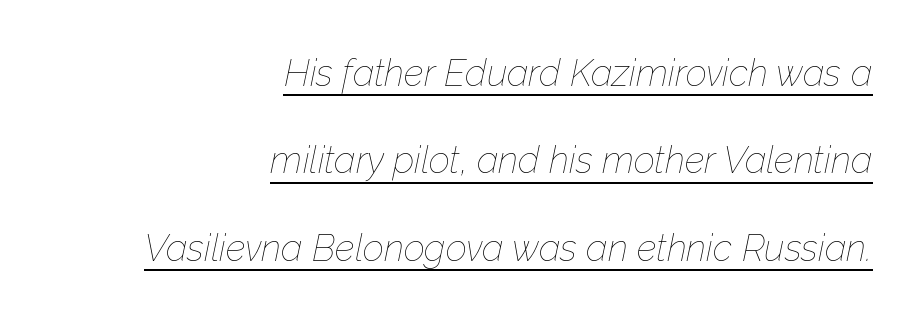
Q: Is the text bold? A: No.
Q: Is the text italic (slanted)? A: Yes, it leans right by about 12 degrees.
Q: Is the text underlined? A: Yes.
Q: How is the paragraph aligned? A: Right-aligned.
Q: Is the spacing between letters normal or unusually wide? A: Normal.
Q: Is the spacing between lines tight, normal or loose? A: Loose.
Q: Width (condensed, normal, or wide)? A: Normal.
Q: Stroke contrast? A: Low.
Q: x-height? A: Medium.
Q: Monospaced? A: No.
